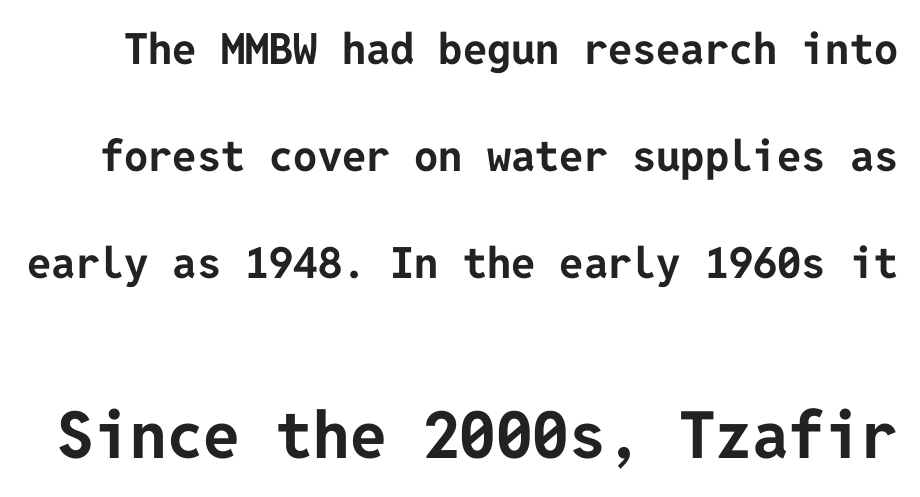
{"serif": "no", "italic": "no", "bold": "yes", "weight": "bold", "width": "normal", "stroke_contrast": "low", "x_height": "medium", "underline": "no", "line_spacing": "loose", "line_spacing_ratio": 2.49, "letter_spacing": "normal", "letter_spacing_em": 0.0, "larger_block": "second", "size_ratio": 1.51, "glyph_px": 65}
